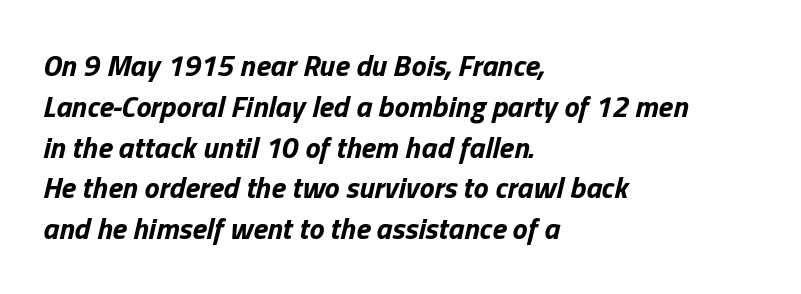
{"italic": "yes", "lean": "right", "slant_degrees": 13, "bold": "yes", "weight": "bold", "width": "normal", "stroke_contrast": "low", "x_height": "medium", "monospaced": "no", "underline": "no", "align": "left", "line_spacing": "normal", "line_spacing_ratio": 1.36, "letter_spacing": "normal", "letter_spacing_em": 0.0, "glyph_px": 30}
